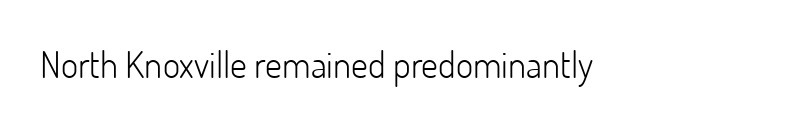
{"serif": "no", "italic": "no", "bold": "no", "weight": "light", "width": "normal", "stroke_contrast": "low", "x_height": "small", "monospaced": "no", "underline": "no", "letter_spacing": "normal", "letter_spacing_em": 0.0, "glyph_px": 37}
